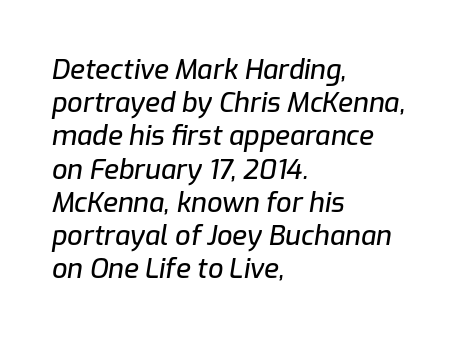
The image shows 27 px text type, italic (leaning right); set left-aligned, line spacing 1.23x, normal letter spacing, not underlined.
